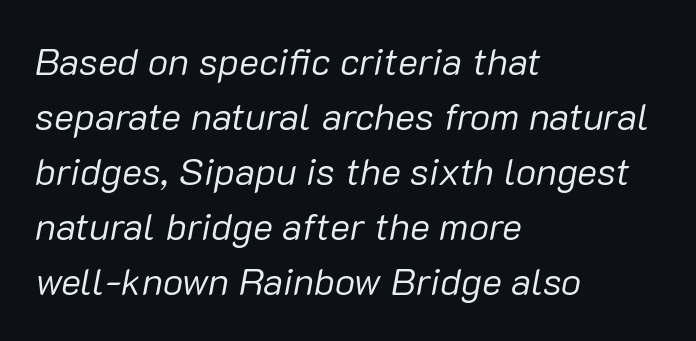
{"italic": "yes", "lean": "right", "slant_degrees": 10, "bold": "no", "weight": "regular", "width": "normal", "stroke_contrast": "low", "x_height": "medium", "monospaced": "no", "underline": "no", "align": "left", "line_spacing": "normal", "line_spacing_ratio": 1.45, "letter_spacing": "normal", "letter_spacing_em": 0.0, "glyph_px": 38}
